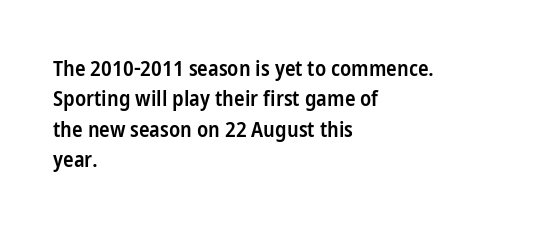
The image shows 22 px text type, upright; set left-aligned, normal line spacing (1.38x), normal letter spacing, not underlined.
